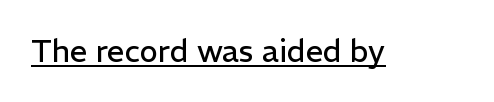
Counters stay open thanks to moderate or lighter strokes. I'd call this a sans setting — the letters go barefoot. This rendering features underlined lettering. The line texture is even and compact thanks to regular tracking. In terms of posture, this sample is upright.
